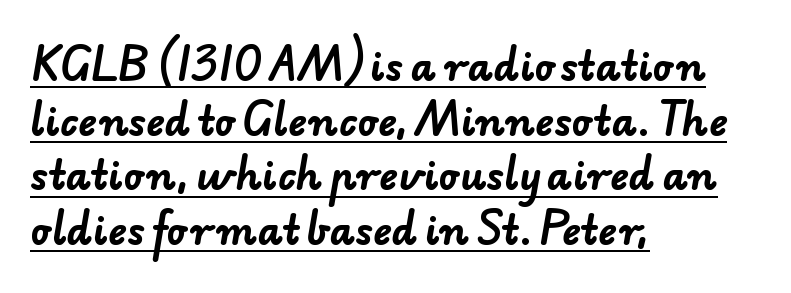
The image shows 39 px bold sans-serif type; set left-aligned, normal line spacing (1.4x), normal letter spacing, underlined; low stroke contrast and a small x-height.
